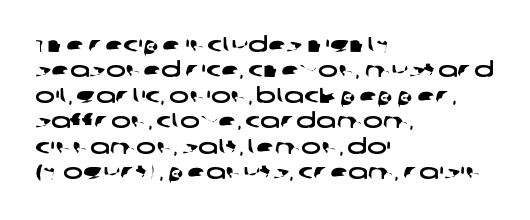
Q: Is the text underlined? A: No.
Q: How is the paragraph aligned? A: Left-aligned.
Q: Is the spacing between letters normal or unusually wide? A: Normal.
